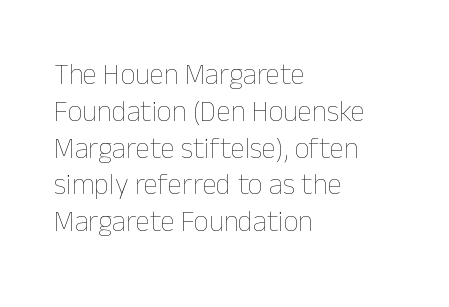
Q: Is the text bold? A: No.
Q: Is the text italic (slanted)? A: No, it is upright.
Q: Is the text underlined? A: No.
Q: How is the paragraph aligned? A: Left-aligned.
Q: Is the spacing between letters normal or unusually wide? A: Normal.
Q: Is the spacing between lines tight, normal or loose? A: Normal.
Q: Width (condensed, normal, or wide)? A: Normal.
Q: Stroke contrast? A: Low.
Q: x-height? A: Medium.
Q: Monospaced? A: No.
